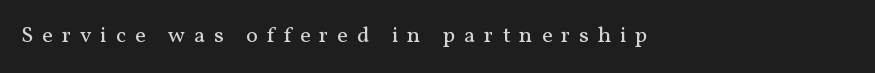
The image shows 22 px text type, upright; set unusually wide letter spacing (+0.41 em), not underlined.
